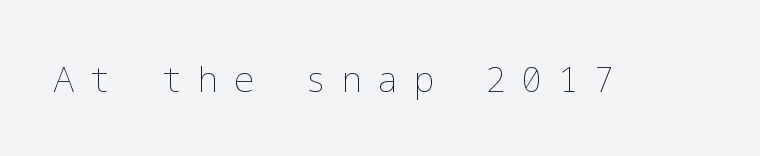
{"italic": "no", "bold": "no", "weight": "thin", "width": "normal", "stroke_contrast": "low", "x_height": "medium", "underline": "no", "letter_spacing": "wide", "letter_spacing_em": 0.4, "glyph_px": 36}
